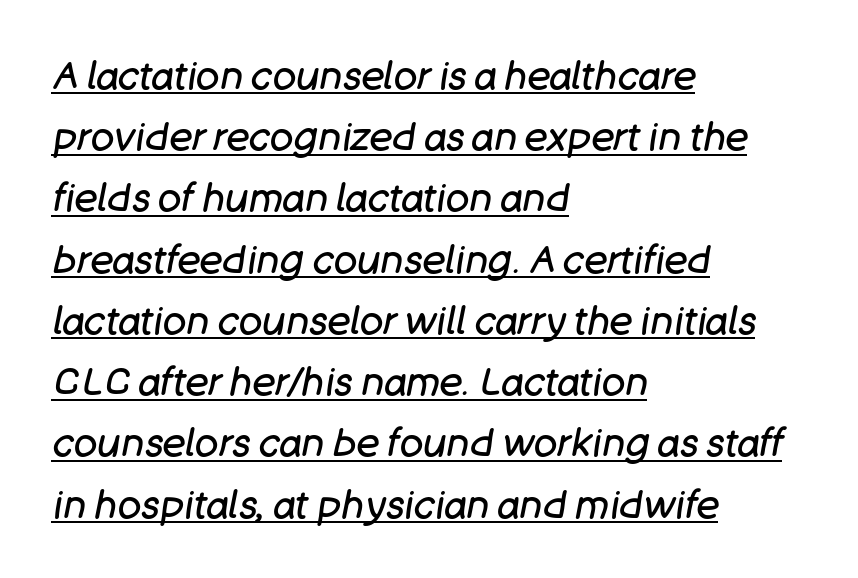
A quiet, ordinary-to-light weight characterises the typeface. Looking at the ascenders, they clearly lean. Which margin do the lines hug? The left one — the right edge is uneven. Descenders here cross a horizontal rule under the line. The face used here is proportionally spaced, like ordinary book or web type.
